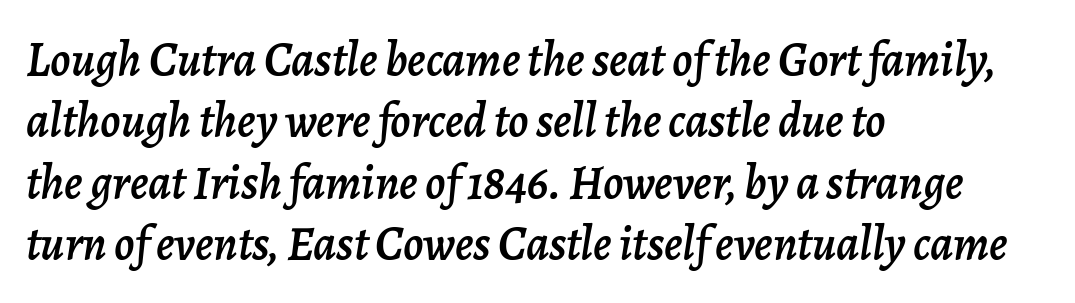
{"italic": "yes", "lean": "right", "slant_degrees": 7, "width": "normal", "stroke_contrast": "low", "x_height": "medium", "monospaced": "no", "underline": "no", "align": "left", "line_spacing": "normal", "line_spacing_ratio": 1.28, "letter_spacing": "normal", "letter_spacing_em": 0.0, "glyph_px": 48}
